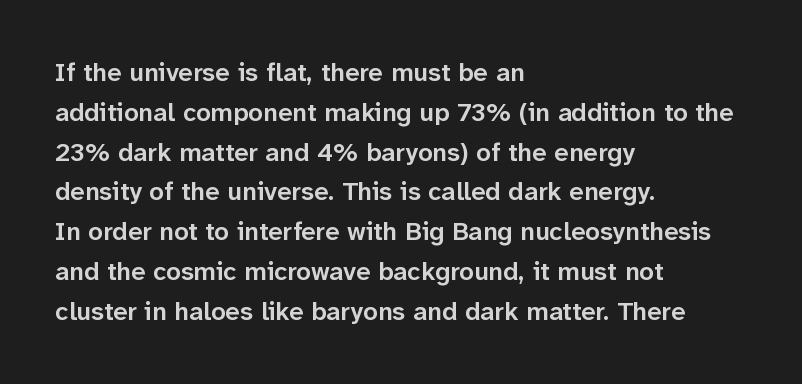
{"italic": "no", "bold": "semi", "underline": "no", "align": "left", "line_spacing": "normal", "line_spacing_ratio": 1.53, "letter_spacing": "normal", "letter_spacing_em": 0.0, "glyph_px": 26}
